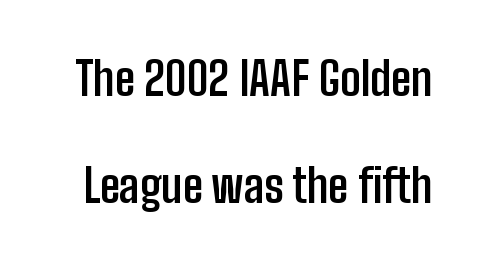
The image shows 46 px semibold, condensed sans-serif type, upright; set loose line spacing (2.32x), normal letter spacing, not underlined; low stroke contrast and a medium x-height.
